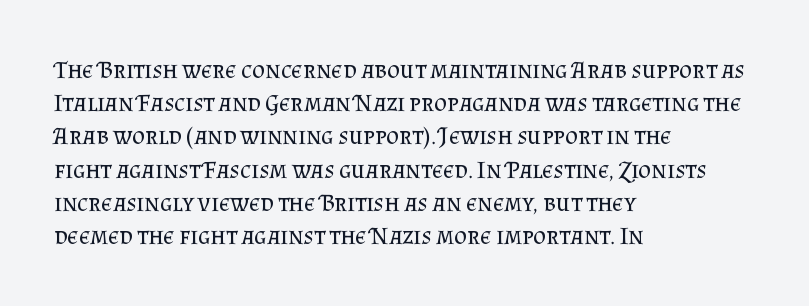
These lines sit exactly where default settings would place them. Decoration check: the copy has no underline. The typeface has the unassuming heft of standard copy or less. Horizontal alignment here is leftward, the default for most running prose.
